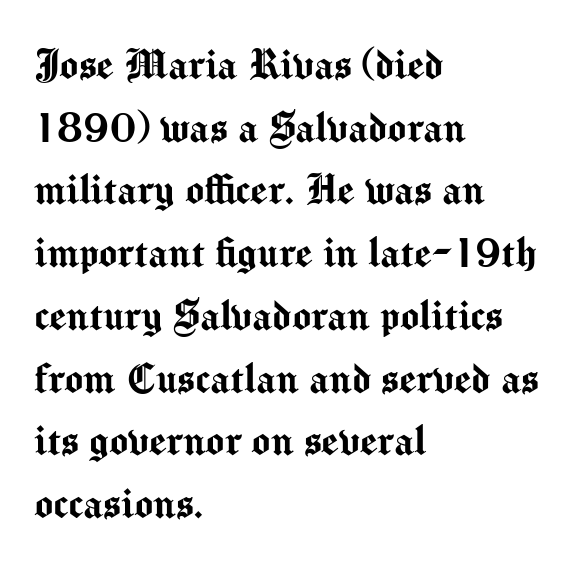
The baseline area is clear. All the whitespace from short lines collects on the right. The letterforms sit shoulder to shoulder at normal distance. Do the characters align in a grid? No, the font is proportional.
